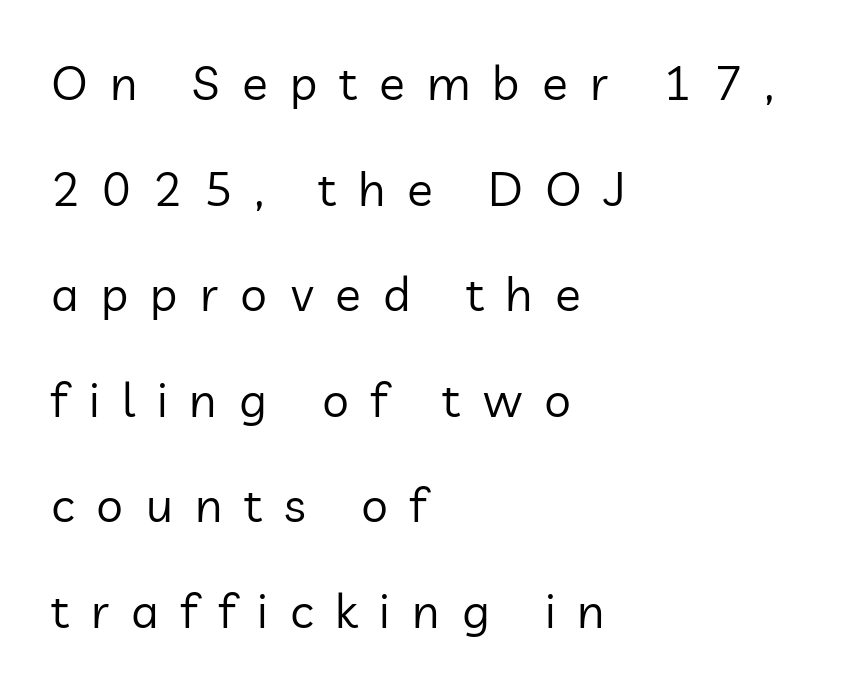
Nobody drew a line under any word here. The weight would be labelled regular, book, light, or lighter still. This sample uses expanded letter spacing, leaving extra air between glyphs. The rendering uses natural spacing where letterforms have individual widths. This rendering uses left alignment, leaving the right contour irregular. Do the letters lean? They stand straight.
